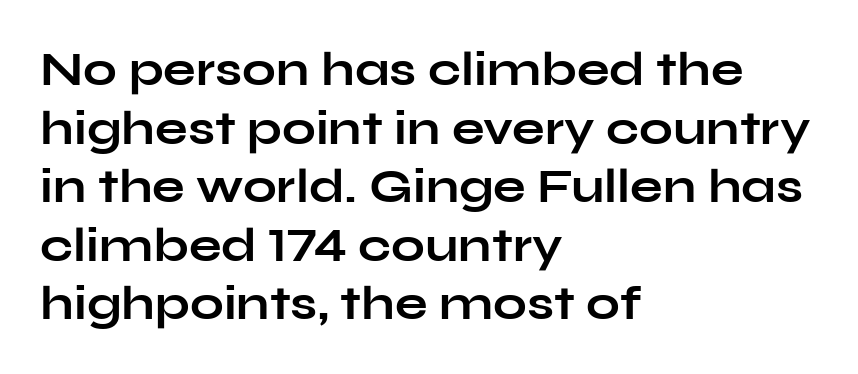
A typesetter would mark this as roman, not italic. No extra tracking has been applied to these lines. Casual observation: everything's shoved over to the left. Chunky letters — that's bold for sure.
